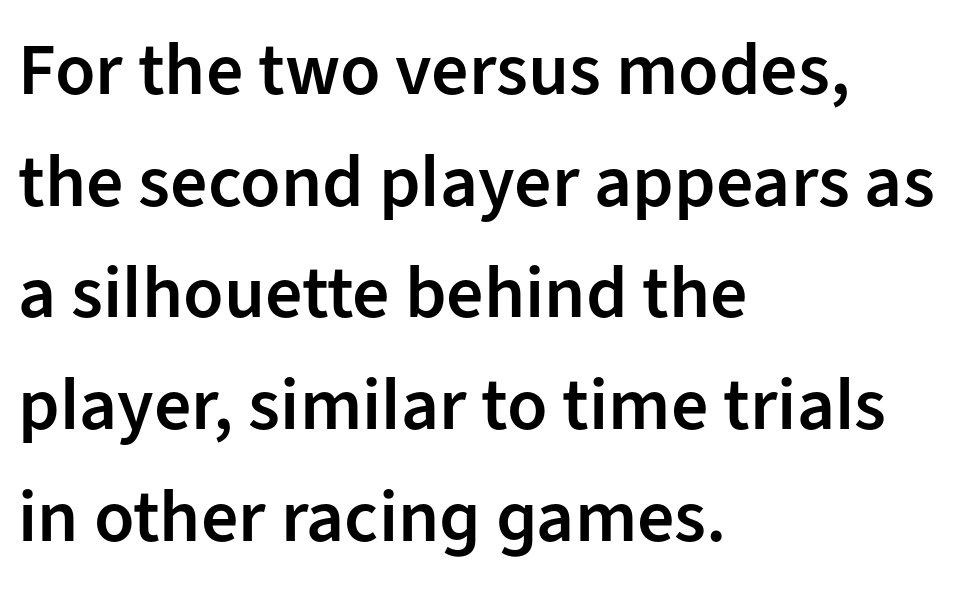
{"serif": "no", "italic": "no", "bold": "semi", "weight": "semibold", "width": "normal", "stroke_contrast": "low", "x_height": "medium", "monospaced": "no", "underline": "no", "align": "left", "line_spacing": "normal", "line_spacing_ratio": 1.51, "letter_spacing": "normal", "letter_spacing_em": 0.0, "glyph_px": 74}
